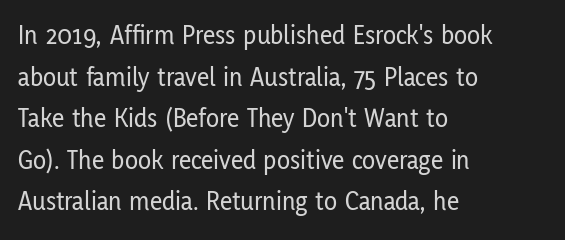
A typesetter would call this zero additional tracking. Line beginnings align vertically; line endings do not. The leading is moderate, giving the passage an even texture. No italicization has been applied; the sample stays upright. This rendering features lettering with no underline.
